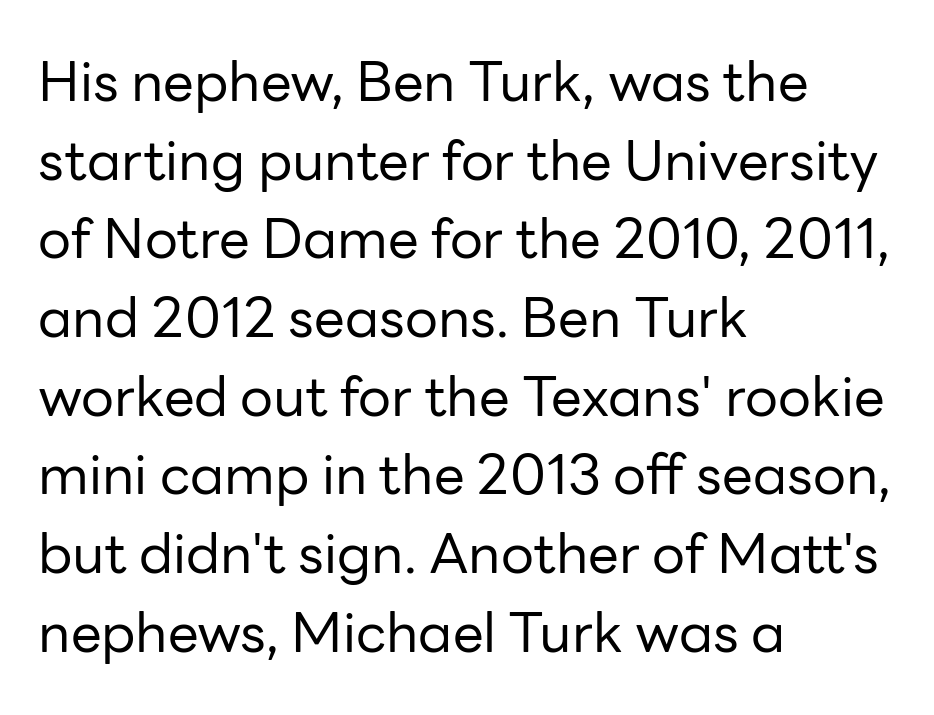
{"serif": "no", "italic": "no", "bold": "no", "weight": "regular", "width": "normal", "stroke_contrast": "low", "x_height": "medium", "monospaced": "no", "underline": "no", "align": "left", "line_spacing": "normal", "line_spacing_ratio": 1.43, "letter_spacing": "normal", "letter_spacing_em": 0.0, "glyph_px": 55}
